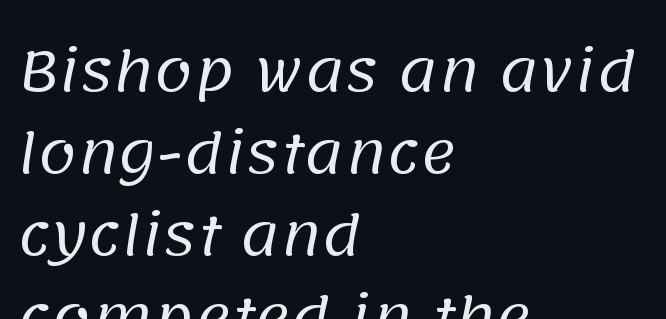
{"serif": "no", "bold": "no", "weight": "regular", "width": "normal", "stroke_contrast": "low", "x_height": "large", "monospaced": "no", "underline": "no", "align": "left", "line_spacing": "normal", "line_spacing_ratio": 1.49, "letter_spacing": "normal", "letter_spacing_em": 0.0, "glyph_px": 55}
